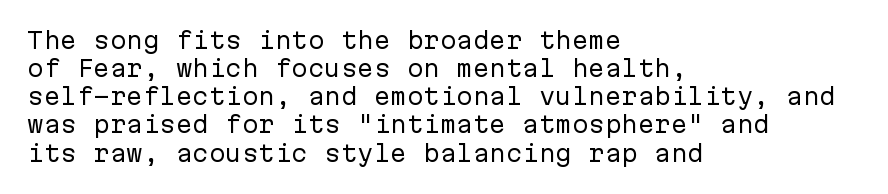
Normally led — the rows are evenly, conventionally spaced. Underlining? Definitely not there. The axis of the letterforms is exactly vertical. The passage is arranged the way most books set body copy — flush left. Default kerning and tracking; the words read as compact shapes.
